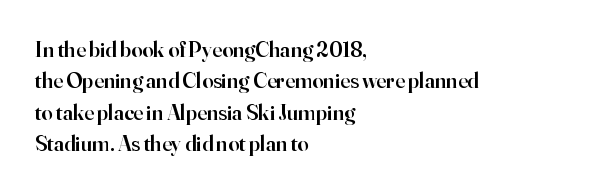
Q: Is the text bold? A: Semi-bold.
Q: Is the text italic (slanted)? A: No, it is upright.
Q: Is the text underlined? A: No.
Q: How is the paragraph aligned? A: Left-aligned.
Q: Is the spacing between letters normal or unusually wide? A: Normal.
Q: Is the spacing between lines tight, normal or loose? A: Normal.
